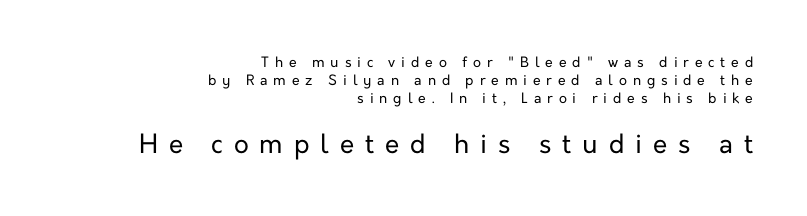
Q: Is the text bold? A: No.
Q: Is the text italic (slanted)? A: No, it is upright.
Q: Is the text underlined? A: No.
Q: How is the paragraph aligned? A: Right-aligned.
Q: Is the spacing between letters normal or unusually wide? A: Unusually wide.
Q: Is the spacing between lines tight, normal or loose? A: Normal.
Q: Which block of text is set in a larger size, the first (top) or the second (bottom)? A: The second (bottom) one.
